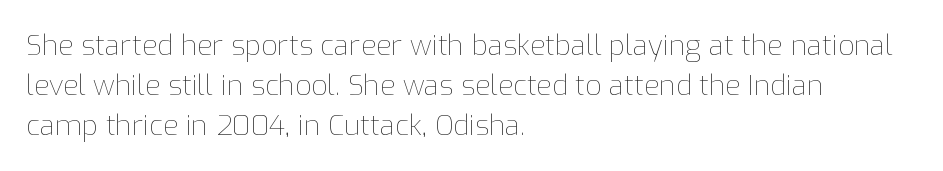
Nope, not italic — everything's standing straight. Plain, unruled lines of type. Stems here are at most as thick as an everyday book face. The tracking reads as untouched default to a designer's eye. Here the designer chose a conventional face with non-uniform glyph widths. Short and long lines alike share a common starting point at left.
